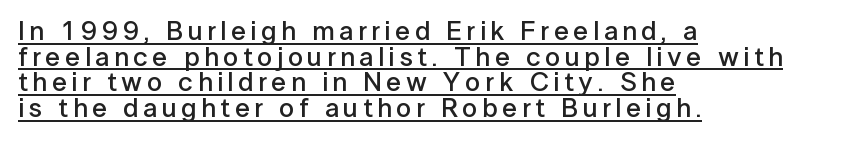
The image shows 27 px text type, upright; set left-aligned, tight line spacing (0.95x), underlined.
